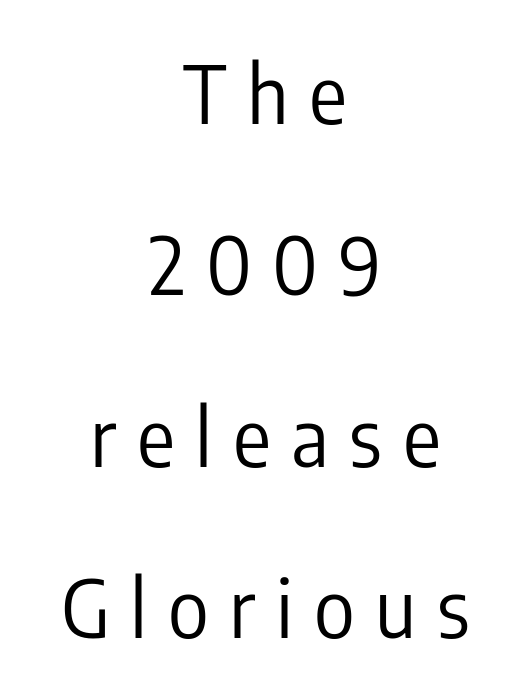
Q: Is the text bold? A: No.
Q: Is the text italic (slanted)? A: No, it is upright.
Q: Is the typeface a serif or a sans-serif typeface? A: Sans-serif.
Q: Is the text underlined? A: No.
Q: How is the paragraph aligned? A: Centered.
Q: Is the spacing between letters normal or unusually wide? A: Unusually wide.
Q: Is the spacing between lines tight, normal or loose? A: Loose.
Q: Width (condensed, normal, or wide)? A: Condensed.
Q: Stroke contrast? A: Low.
Q: x-height? A: Medium.
Q: Monospaced? A: No.
